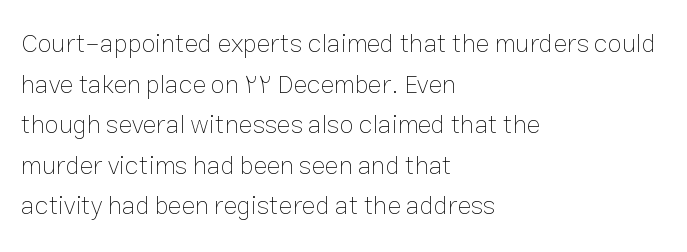
The zone under the glyphs is completely vacant. Letters have the restrained weight of plain body copy at most. Line beginnings align vertically; line endings do not. The gaps between neighbouring characters are ordinary and unremarkable.
